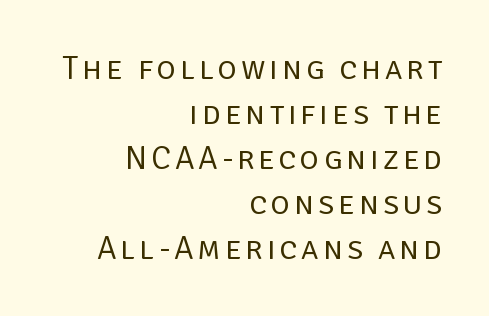
{"serif": "no", "italic": "no", "bold": "no", "weight": "regular", "width": "normal", "stroke_contrast": "low", "x_height": "large", "monospaced": "no", "underline": "no", "align": "right", "line_spacing": "normal", "line_spacing_ratio": 1.36, "glyph_px": 33}
